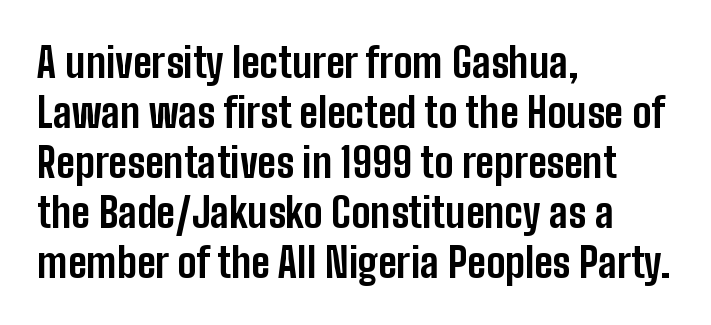
Is this a fixed-width face? No — the glyphs have proportional, varying widths. Default kerning and tracking; the words read as compact shapes. The letters carry no serifs — their stems end cleanly without finishing strokes. Reading down the block, your eye returns to a fixed left position each line.
